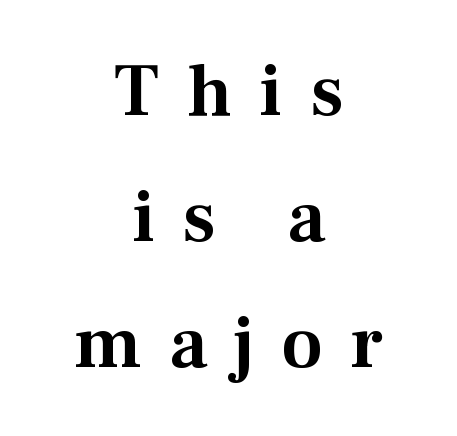
Q: Is the text italic (slanted)? A: No, it is upright.
Q: Is the typeface a serif or a sans-serif typeface? A: Serif.
Q: Is the text underlined? A: No.
Q: How is the paragraph aligned? A: Centered.
Q: Is the spacing between letters normal or unusually wide? A: Unusually wide.
Q: Is the spacing between lines tight, normal or loose? A: Normal.
Q: Width (condensed, normal, or wide)? A: Normal.
Q: Stroke contrast? A: Medium.
Q: x-height? A: Medium.
Q: Monospaced? A: No.
